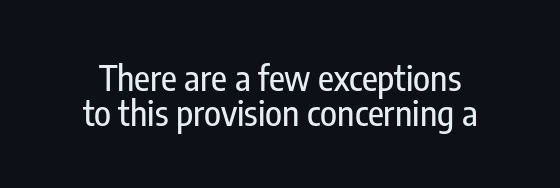
Q: Is the text italic (slanted)? A: No, it is upright.
Q: Is the typeface a serif or a sans-serif typeface? A: Sans-serif.
Q: Is the text underlined? A: No.
Q: Is the spacing between letters normal or unusually wide? A: Normal.
Q: Is the spacing between lines tight, normal or loose? A: Tight.
Q: Width (condensed, normal, or wide)? A: Condensed.
Q: Stroke contrast? A: Low.
Q: x-height? A: Medium.
Q: Monospaced? A: No.
